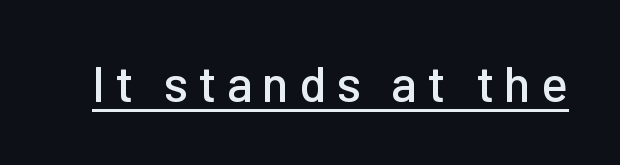
{"serif": "no", "italic": "no", "width": "normal", "stroke_contrast": "low", "x_height": "medium", "monospaced": "no", "underline": "yes", "letter_spacing": "wide", "letter_spacing_em": 0.2, "glyph_px": 50}
